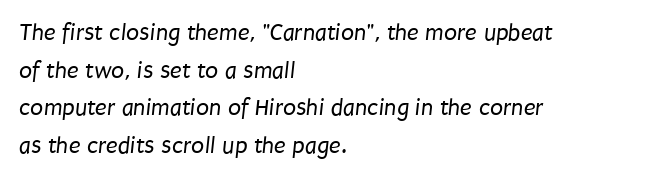
Layout note: lines flush left. The zone under the glyphs is completely vacant. Characters follow at the spacing the type designer built in. The vertical gap from one line to the next is medium. Weight: not bold — regular or lighter.
